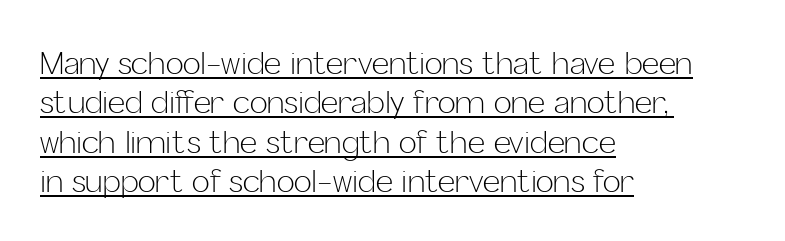
{"serif": "no", "italic": "no", "bold": "no", "weight": "light", "width": "normal", "stroke_contrast": "low", "x_height": "medium", "monospaced": "no", "underline": "yes", "align": "left", "line_spacing": "normal", "line_spacing_ratio": 1.31, "letter_spacing": "normal", "letter_spacing_em": 0.0, "glyph_px": 30}
